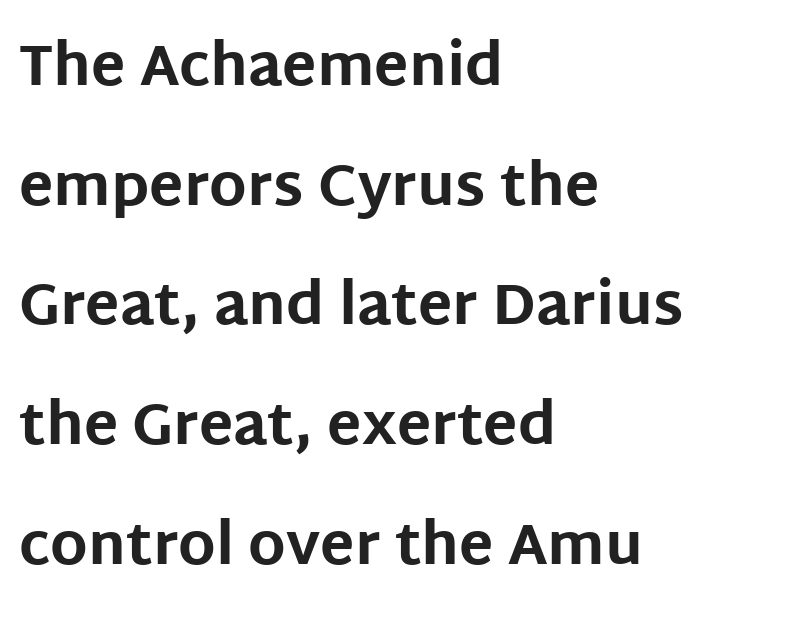
The image shows 57 px bold sans-serif type, upright; set left-aligned, loose line spacing (2.1x), normal letter spacing, not underlined; low stroke contrast and a large x-height.
